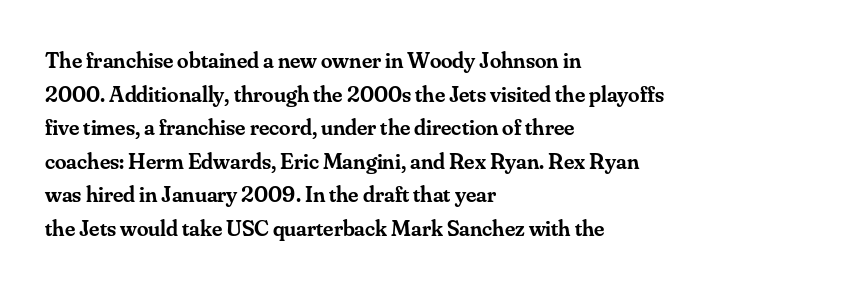
The image shows 23 px text type, upright; set left-aligned, normal line spacing (1.46x), normal letter spacing, not underlined.
